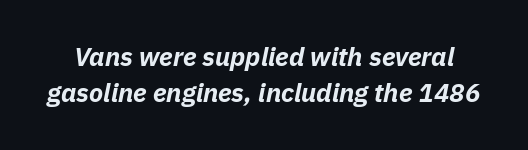
{"italic": "yes", "lean": "right", "slant_degrees": 11, "bold": "yes", "underline": "no", "line_spacing": "normal", "line_spacing_ratio": 1.4, "letter_spacing": "normal", "letter_spacing_em": 0.0, "glyph_px": 26}
